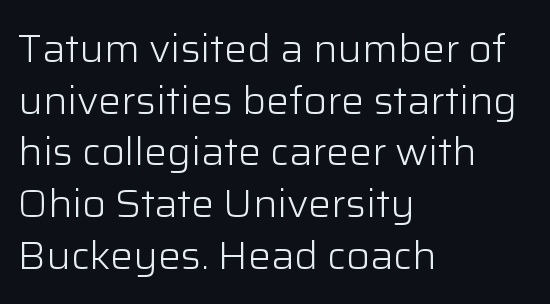
Ascenders rise straight up at ninety degrees. Plain, unruled lines of type. Nothing unusual about the tracking: characters are spaced as the font intends. The font is comparable to plain body text, perhaps lighter.
